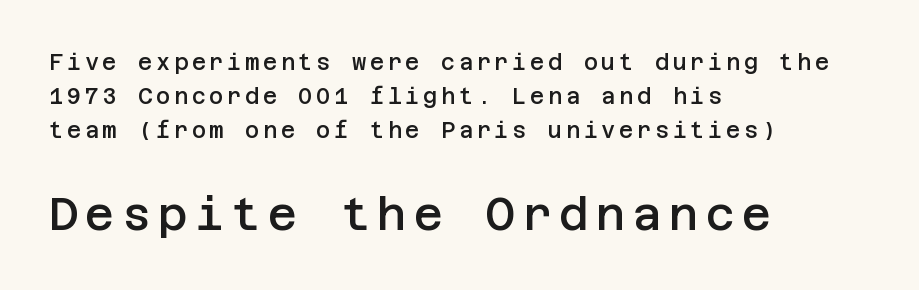
The image shows 45 px semibold sans-serif type, upright; set left-aligned, normal line spacing (1.54x), not underlined; the second (bottom) block is 2.05x larger; low stroke contrast and a large x-height.
